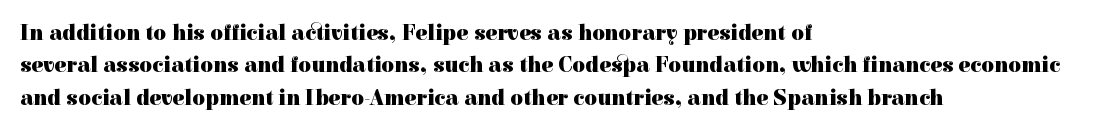
This block has exactly the height ordinary leading produces. A roman cut, with each character standing at attention. Typesetter's note: full bold, strokes at maximum text heaviness. The rendering anchors every line to the left-hand side.
